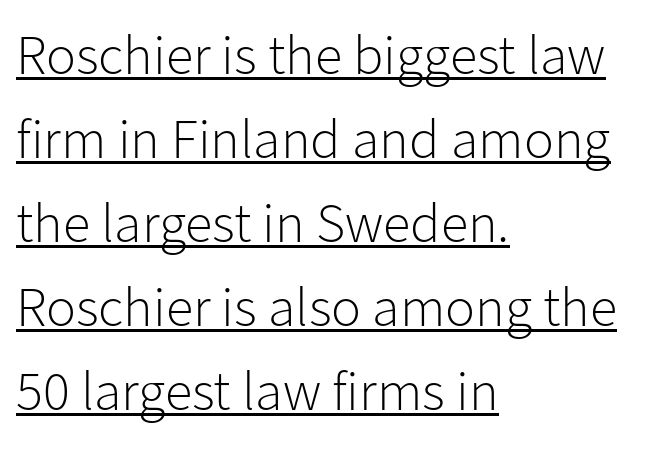
If you drew a ruler down the left edge, every line would touch it. This sample has the flowing, uneven cadence of proportional lettering. This rendering leaves character spacing at its baseline value. Honestly, the underline is the first thing you notice here.
